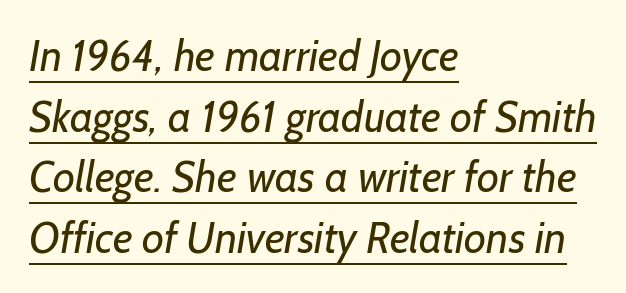
Q: Is the text bold? A: No.
Q: Is the typeface a serif or a sans-serif typeface? A: Sans-serif.
Q: Is the text underlined? A: Yes.
Q: How is the paragraph aligned? A: Left-aligned.
Q: Is the spacing between letters normal or unusually wide? A: Normal.
Q: Is the spacing between lines tight, normal or loose? A: Normal.
Q: Width (condensed, normal, or wide)? A: Normal.
Q: Stroke contrast? A: Low.
Q: x-height? A: Medium.
Q: Monospaced? A: No.
